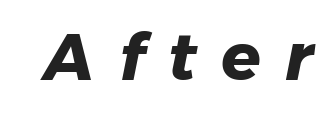
Examine the stroke ends and you'll find no serifs. Check the space under the baseline: it is left empty. Compared with an ordinary text face, these strokes are far heavier — a full bold. Here the designer chose a conventional face with non-uniform glyph widths. The line texture is sparse and dotted thanks to wide tracking.
